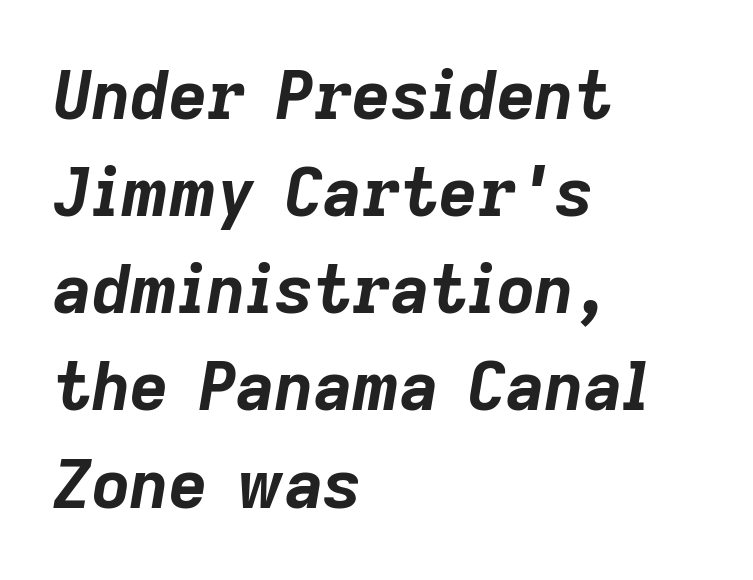
The image shows 67 px bold type, italic (leaning right); set left-aligned, normal line spacing (1.45x), normal letter spacing, not underlined; low stroke contrast and a medium x-height.
